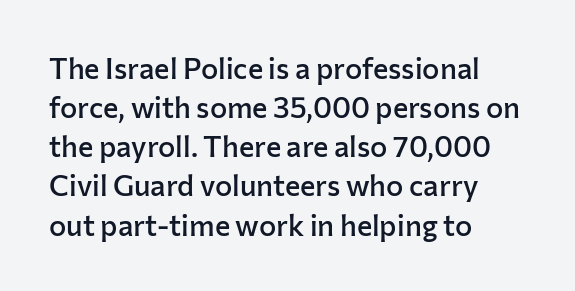
{"serif": "no", "italic": "no", "bold": "semi", "weight": "semibold", "width": "normal", "stroke_contrast": "low", "x_height": "medium", "monospaced": "no", "underline": "no", "align": "left", "line_spacing": "normal", "line_spacing_ratio": 1.35, "letter_spacing": "normal", "letter_spacing_em": 0.0, "glyph_px": 29}
